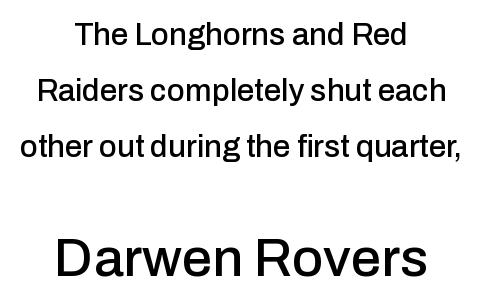
The image shows 54 px sans-serif type, upright; set centered, line spacing 1.8x, normal letter spacing, not underlined; the second (bottom) block is 1.74x larger; low stroke contrast and a medium x-height.
